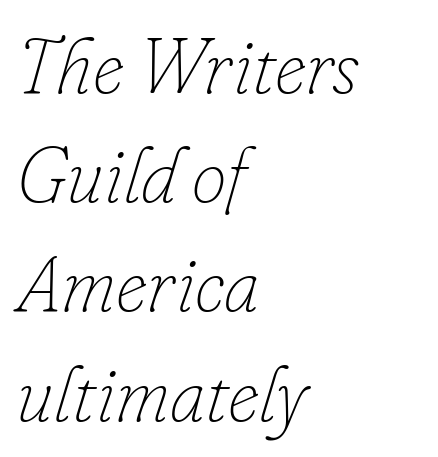
This sample has the flowing, uneven cadence of proportional lettering. The type is set solid horizontally, with unmodified tracking. In CSS terms this would be text-align: left. The text carries the slant typical of an italic or oblique font.
